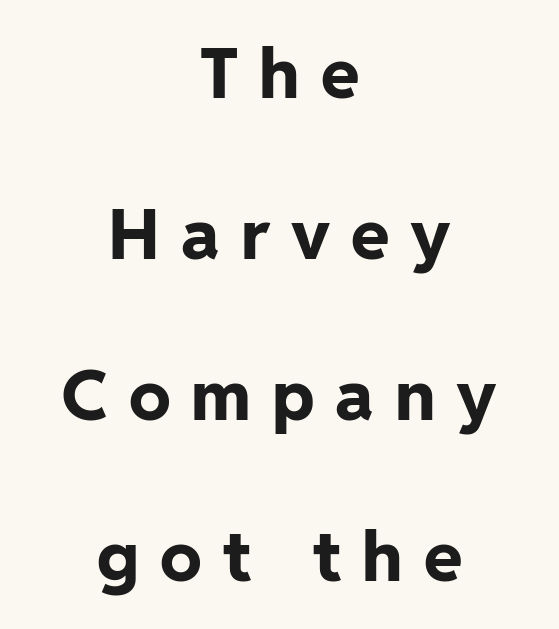
The image shows 70 px bold sans-serif type, upright; set centered, loose line spacing (2.3x), unusually wide letter spacing (+0.3 em), not underlined; low stroke contrast and a medium x-height.
